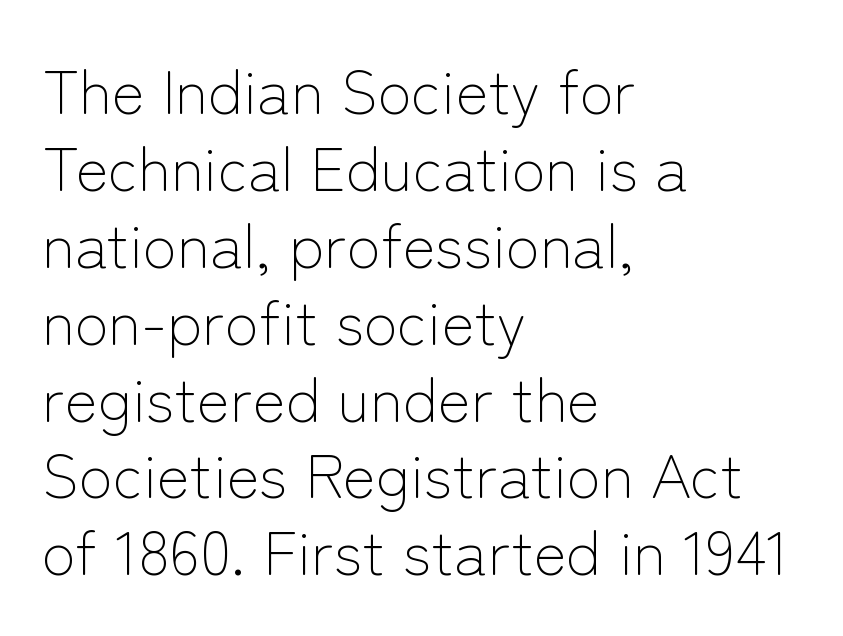
{"serif": "no", "italic": "no", "bold": "no", "weight": "light", "width": "normal", "stroke_contrast": "low", "x_height": "medium", "monospaced": "no", "underline": "no", "align": "left", "line_spacing_ratio": 1.24, "letter_spacing": "normal", "letter_spacing_em": 0.0, "glyph_px": 62}
